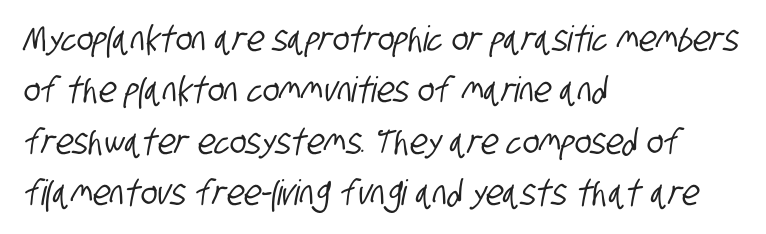
The image shows 35 px condensed sans-serif type; set left-aligned, normal line spacing (1.47x), normal letter spacing, not underlined; low stroke contrast and a large x-height.
